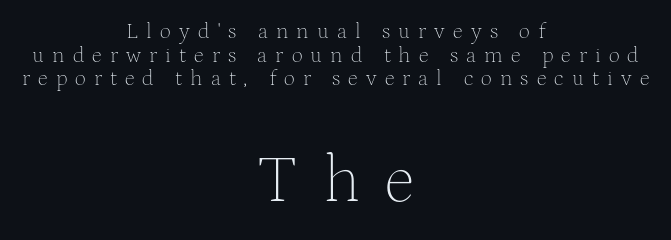
Q: Is the text bold? A: No.
Q: Is the text italic (slanted)? A: No, it is upright.
Q: Is the typeface a serif or a sans-serif typeface? A: Serif.
Q: Is the text underlined? A: No.
Q: How is the paragraph aligned? A: Centered.
Q: Is the spacing between letters normal or unusually wide? A: Unusually wide.
Q: Is the spacing between lines tight, normal or loose? A: Tight.
Q: Which block of text is set in a larger size, the first (top) or the second (bottom)? A: The second (bottom) one.
Q: Width (condensed, normal, or wide)? A: Normal.
Q: Stroke contrast? A: Medium.
Q: x-height? A: Medium.
Q: Monospaced? A: No.
